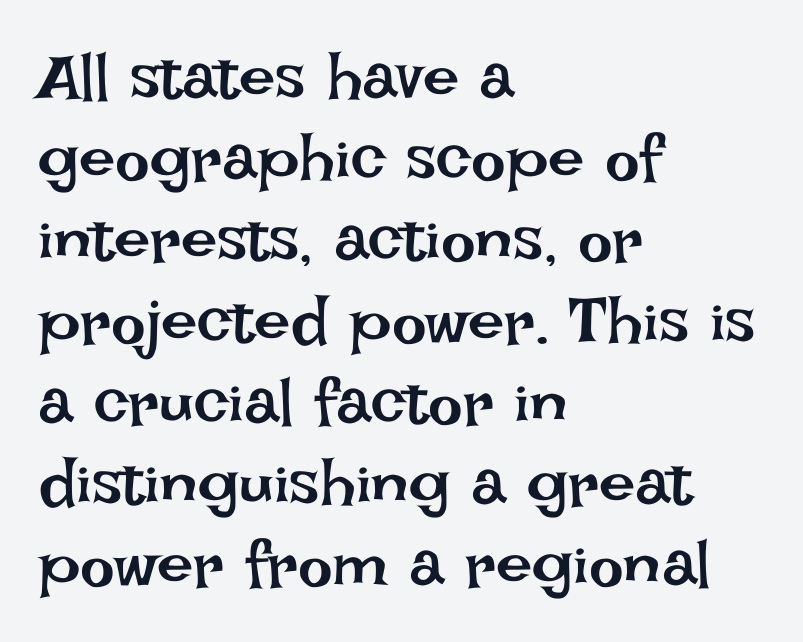
Do the characters align in a grid? No, the font is proportional. Tracking here is standard; glyphs follow each other at the usual distance. The letters look calm and open, with moderate or lighter stems. The leading is moderate, giving the passage an even texture. The space directly below the letters is spotless.
